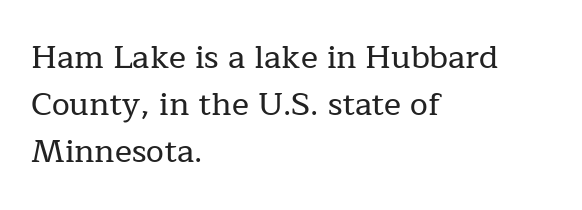
Q: Is the text italic (slanted)? A: No, it is upright.
Q: Is the typeface a serif or a sans-serif typeface? A: Serif.
Q: Is the text underlined? A: No.
Q: How is the paragraph aligned? A: Left-aligned.
Q: Is the spacing between letters normal or unusually wide? A: Normal.
Q: Is the spacing between lines tight, normal or loose? A: Normal.
Q: Width (condensed, normal, or wide)? A: Normal.
Q: Stroke contrast? A: Low.
Q: x-height? A: Medium.
Q: Monospaced? A: No.
